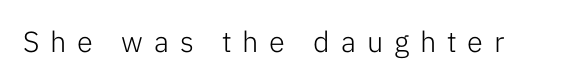
The image shows 29 px light sans-serif type, upright; set unusually wide letter spacing (+0.37 em), not underlined; low stroke contrast and a medium x-height.
